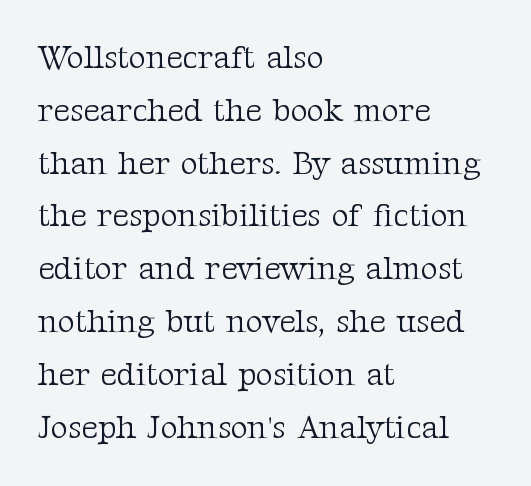
The image shows 33 px light serif type, upright; set left-aligned, normal line spacing (1.6x), normal letter spacing, not underlined; medium stroke contrast and a medium x-height.
